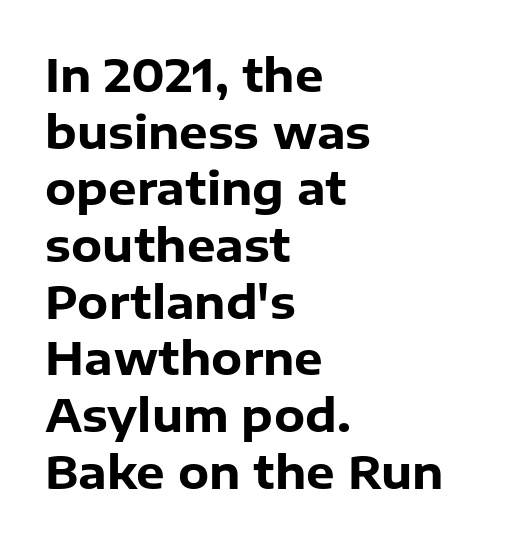
Q: Is the text bold? A: Yes.
Q: Is the text italic (slanted)? A: No, it is upright.
Q: Is the typeface a serif or a sans-serif typeface? A: Sans-serif.
Q: Is the text underlined? A: No.
Q: How is the paragraph aligned? A: Left-aligned.
Q: Is the spacing between letters normal or unusually wide? A: Normal.
Q: Is the spacing between lines tight, normal or loose? A: Normal.
Q: Width (condensed, normal, or wide)? A: Normal.
Q: Stroke contrast? A: Low.
Q: x-height? A: Medium.
Q: Monospaced? A: No.
